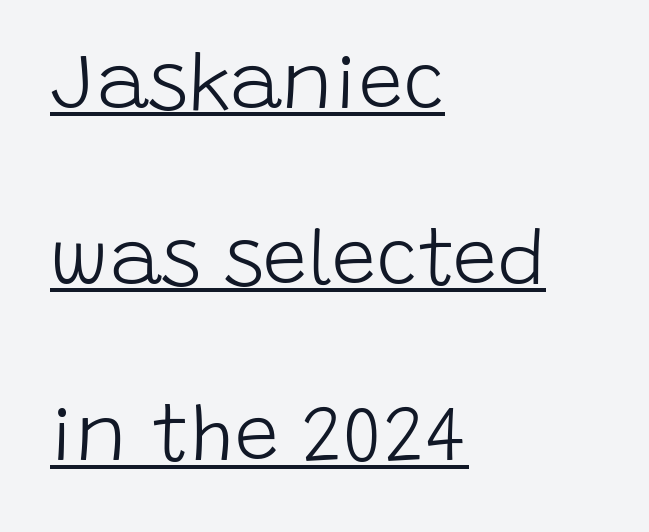
The image shows 79 px light sans-serif type, upright; set left-aligned, loose line spacing (2.23x), normal letter spacing, underlined; low stroke contrast and a large x-height.
